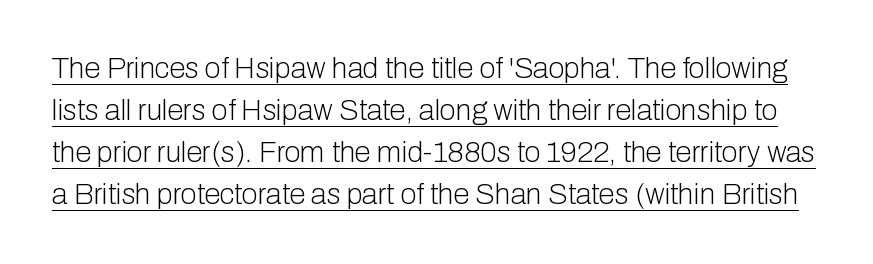
Q: Is the text bold? A: No.
Q: Is the text italic (slanted)? A: No, it is upright.
Q: Is the typeface a serif or a sans-serif typeface? A: Sans-serif.
Q: Is the text underlined? A: Yes.
Q: Is the spacing between letters normal or unusually wide? A: Normal.
Q: Is the spacing between lines tight, normal or loose? A: Normal.
Q: Width (condensed, normal, or wide)? A: Normal.
Q: Stroke contrast? A: Low.
Q: x-height? A: Medium.
Q: Monospaced? A: No.
